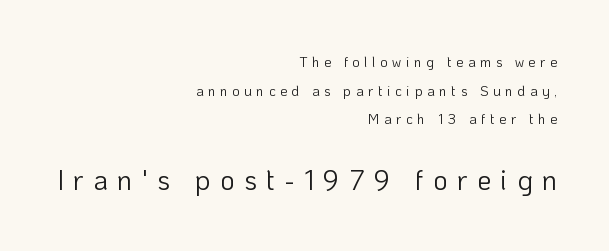
Tracking value appears strongly positive — letters spread wide. Clear beneath every line of the passage. Every character sits straight up, as roman type does. The strokes are not fattened; the text isn't bold. You could not count columns in this text — the font is proportionally spaced.
